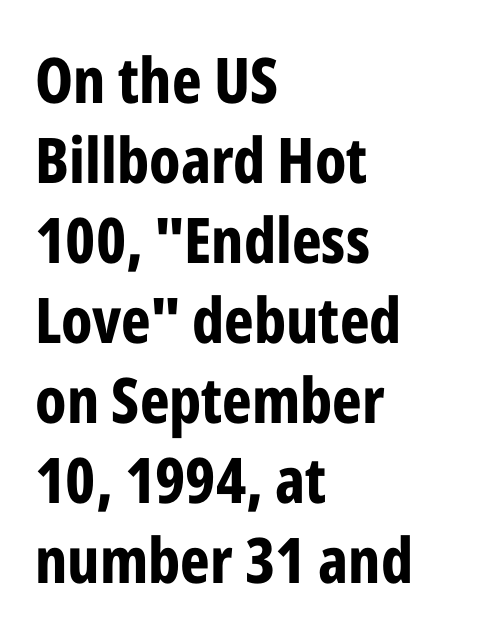
The image shows 63 px bold, condensed sans-serif type, upright; set left-aligned, normal line spacing (1.27x), normal letter spacing, not underlined; low stroke contrast and a medium x-height.
